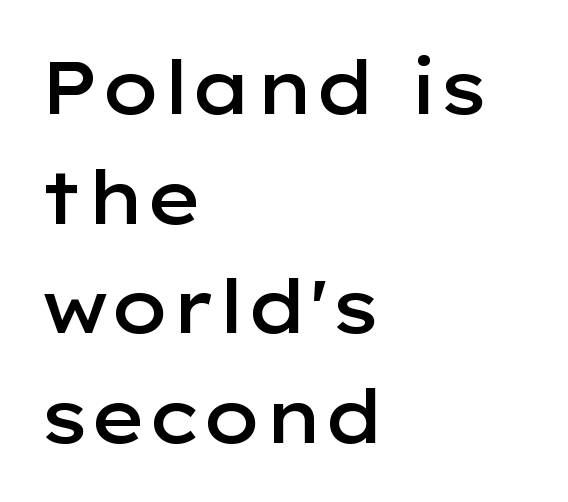
The passage shown is typed in a proportional face where columns would drift. Does the leading feel generous? No, just average. In terms of letterform style, serifs are entirely absent. Standard letterfit; no display-style spreading of the glyphs. The rendering anchors every line to the left-hand side. Honestly, there is no underline to notice here at all.
